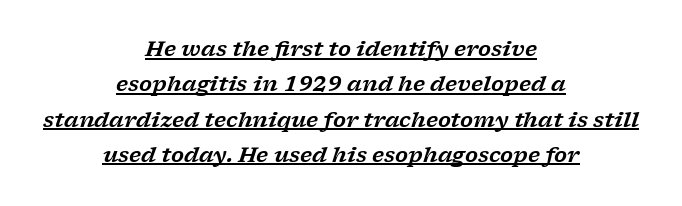
{"italic": "yes", "lean": "right", "slant_degrees": 17, "underline": "yes", "align": "center", "line_spacing": "normal", "line_spacing_ratio": 1.68, "letter_spacing": "normal", "letter_spacing_em": 0.0, "glyph_px": 21}
